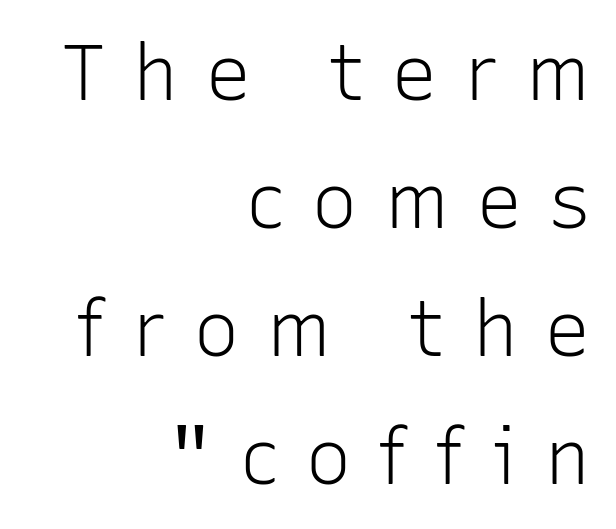
{"serif": "no", "italic": "no", "bold": "no", "weight": "light", "width": "normal", "stroke_contrast": "low", "x_height": "medium", "monospaced": "no", "underline": "no", "align": "right", "line_spacing": "normal", "line_spacing_ratio": 1.64, "letter_spacing": "wide", "letter_spacing_em": 0.33, "glyph_px": 78}
